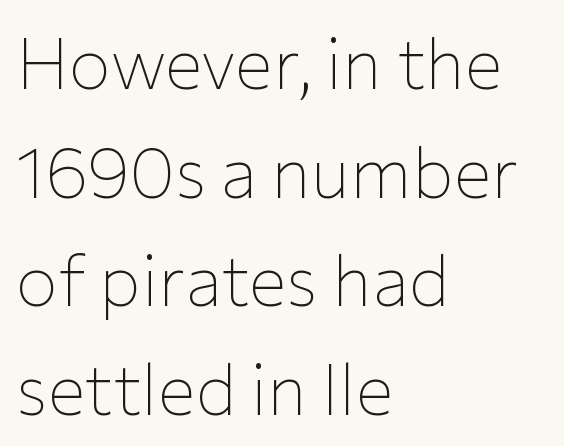
Is this a fixed-width face? No — the glyphs have proportional, varying widths. Counters stay open thanks to moderate or lighter strokes. The words here are not underlined. Spacing between characters is what you'd get straight out of the box. The letters stand upright; this is a roman face.
